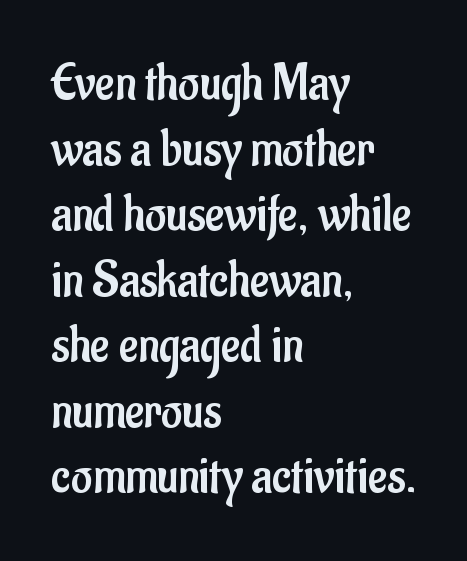
Q: Is the text bold? A: No.
Q: Is the text italic (slanted)? A: No, it is upright.
Q: Is the typeface a serif or a sans-serif typeface? A: Sans-serif.
Q: Is the text underlined? A: No.
Q: How is the paragraph aligned? A: Left-aligned.
Q: Is the spacing between letters normal or unusually wide? A: Normal.
Q: Is the spacing between lines tight, normal or loose? A: Normal.
Q: Width (condensed, normal, or wide)? A: Condensed.
Q: Stroke contrast? A: Low.
Q: x-height? A: Small.
Q: Monospaced? A: No.
